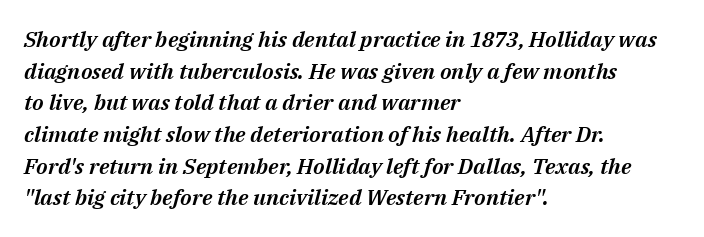
{"italic": "yes", "lean": "right", "slant_degrees": 14, "underline": "no", "align": "left", "line_spacing": "normal", "line_spacing_ratio": 1.44, "letter_spacing": "normal", "letter_spacing_em": 0.0, "glyph_px": 22}
